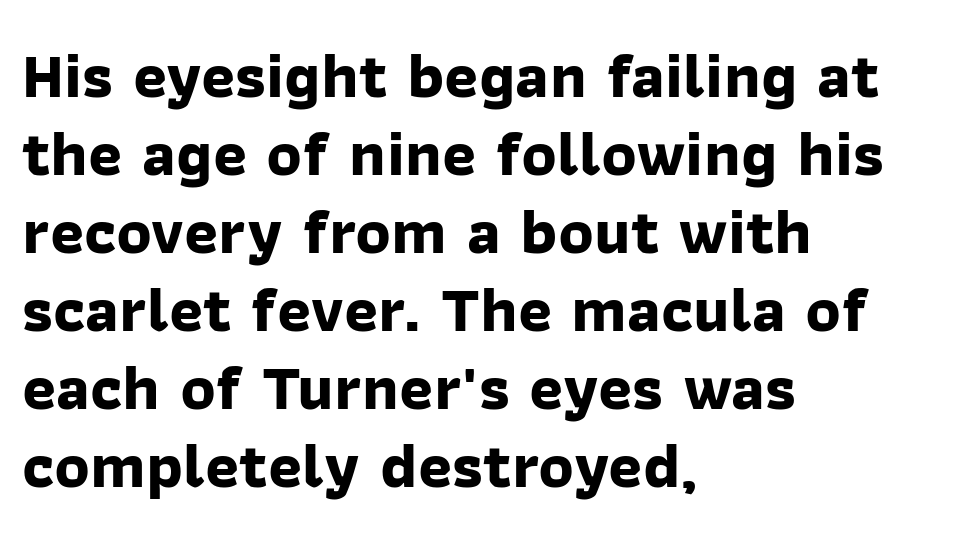
{"serif": "no", "bold": "yes", "weight": "bold", "width": "normal", "stroke_contrast": "low", "x_height": "medium", "monospaced": "no", "underline": "no", "align": "left", "line_spacing_ratio": 1.2, "letter_spacing": "normal", "letter_spacing_em": 0.0, "glyph_px": 65}
